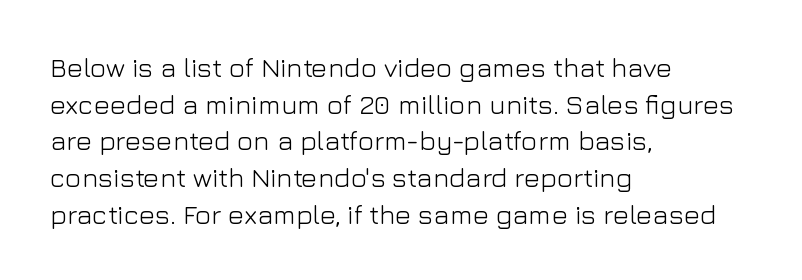
Q: Is the text bold? A: No.
Q: Is the text italic (slanted)? A: No, it is upright.
Q: Is the text underlined? A: No.
Q: How is the paragraph aligned? A: Left-aligned.
Q: Is the spacing between letters normal or unusually wide? A: Normal.
Q: Is the spacing between lines tight, normal or loose? A: Normal.
